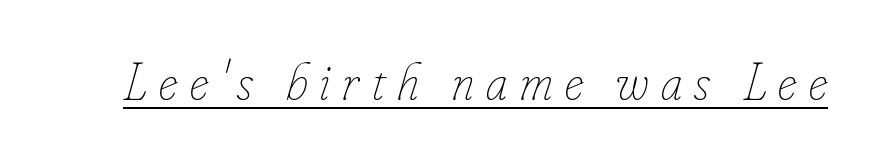
Q: Is the text bold? A: No.
Q: Is the text italic (slanted)? A: Yes, it leans right by about 16 degrees.
Q: Is the text underlined? A: Yes.
Q: Is the spacing between letters normal or unusually wide? A: Unusually wide.
Q: Width (condensed, normal, or wide)? A: Condensed.
Q: Stroke contrast? A: Low.
Q: x-height? A: Small.
Q: Monospaced? A: No.
